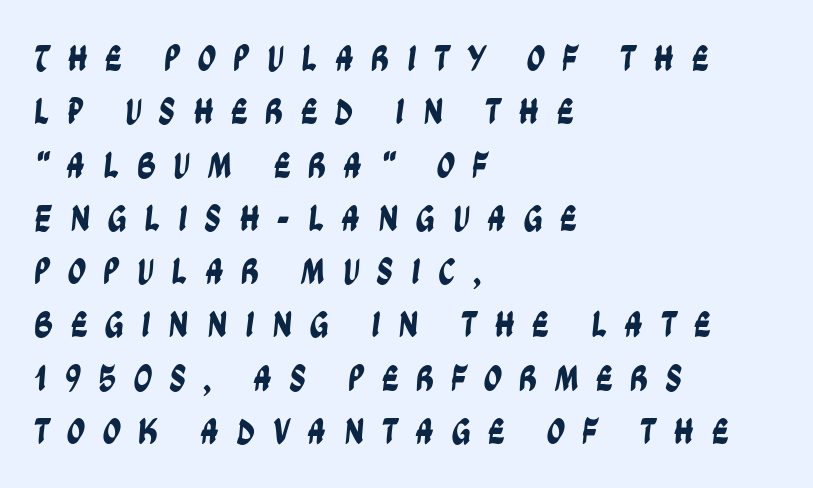
Caption: multi-line text, flush left, ragged right. This sample uses a sans-serif face. Here the designer chose a conventional face with non-uniform glyph widths. Spacing between characters has been opened up far beyond the box default.
